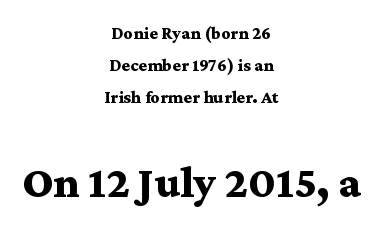
{"serif": "yes", "italic": "no", "bold": "yes", "weight": "bold", "width": "wide", "stroke_contrast": "medium", "x_height": "medium", "monospaced": "no", "underline": "no", "align": "center", "line_spacing_ratio": 1.78, "letter_spacing": "normal", "letter_spacing_em": 0.0, "larger_block": "second", "size_ratio": 2.5, "glyph_px": 45}
